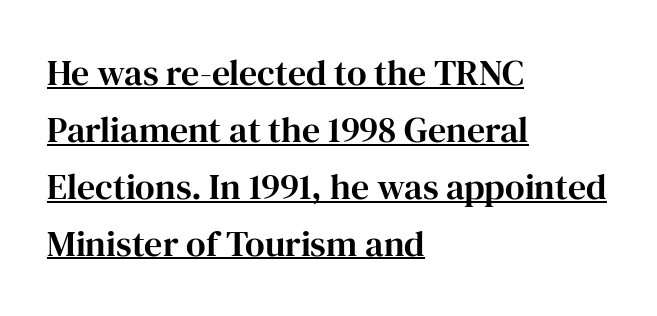
The image shows 36 px serif type, upright; set left-aligned, normal line spacing (1.58x), normal letter spacing, underlined; high stroke contrast and a medium x-height.
